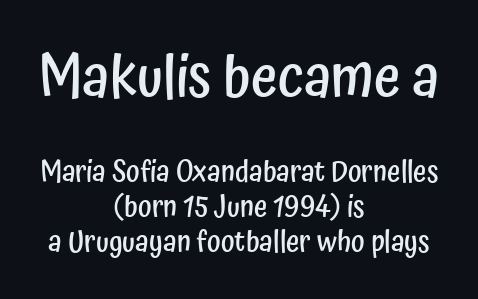
{"serif": "no", "italic": "no", "bold": "semi", "weight": "semibold", "width": "condensed", "stroke_contrast": "low", "x_height": "medium", "monospaced": "no", "underline": "no", "align": "center", "line_spacing_ratio": 1.21, "letter_spacing": "normal", "letter_spacing_em": 0.0, "larger_block": "first", "size_ratio": 2.0, "glyph_px": 58}
